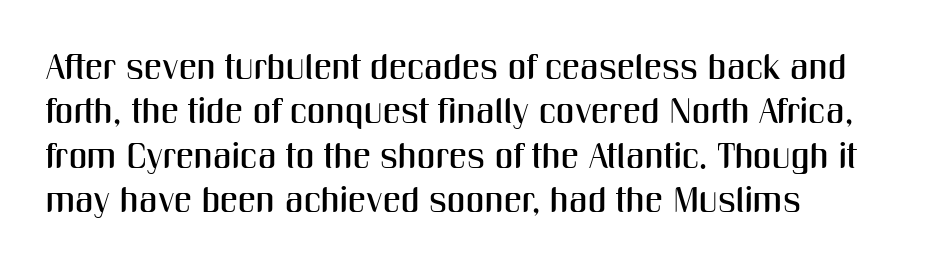
Q: Is the text italic (slanted)? A: No, it is upright.
Q: Is the typeface a serif or a sans-serif typeface? A: Sans-serif.
Q: Is the text underlined? A: No.
Q: How is the paragraph aligned? A: Left-aligned.
Q: Is the spacing between letters normal or unusually wide? A: Normal.
Q: Width (condensed, normal, or wide)? A: Condensed.
Q: Stroke contrast? A: Medium.
Q: x-height? A: Medium.
Q: Monospaced? A: No.
